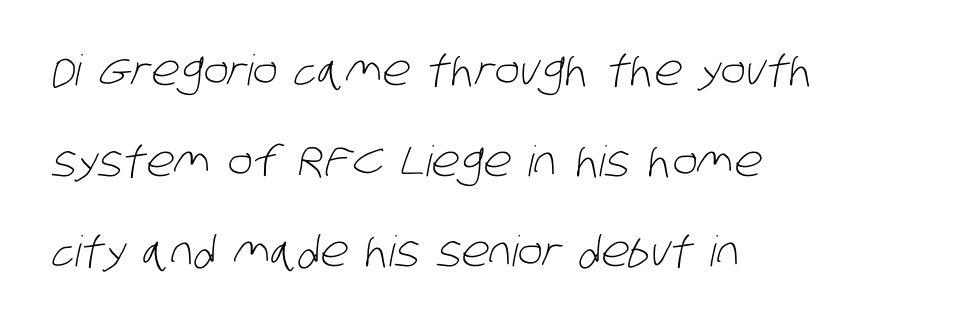
Q: Is the text bold? A: No.
Q: Is the typeface a serif or a sans-serif typeface? A: Sans-serif.
Q: Is the text underlined? A: No.
Q: How is the paragraph aligned? A: Left-aligned.
Q: Is the spacing between letters normal or unusually wide? A: Normal.
Q: Is the spacing between lines tight, normal or loose? A: Loose.
Q: Width (condensed, normal, or wide)? A: Condensed.
Q: Stroke contrast? A: Low.
Q: x-height? A: Large.
Q: Monospaced? A: No.
